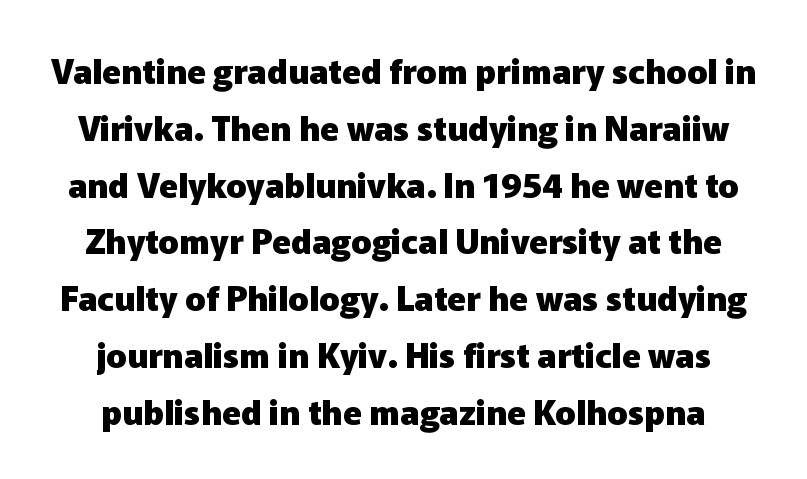
The typography opts for an upright posture over an oblique one. Notice how descenders clear the ascenders below comfortably — that's standard leading. Type without underlining. Observe the absence of serifs on each vertical stroke in this sample. As a designer I'd log this as weight 700, bold. Between one letter and the next there's only the usual sliver of space.
